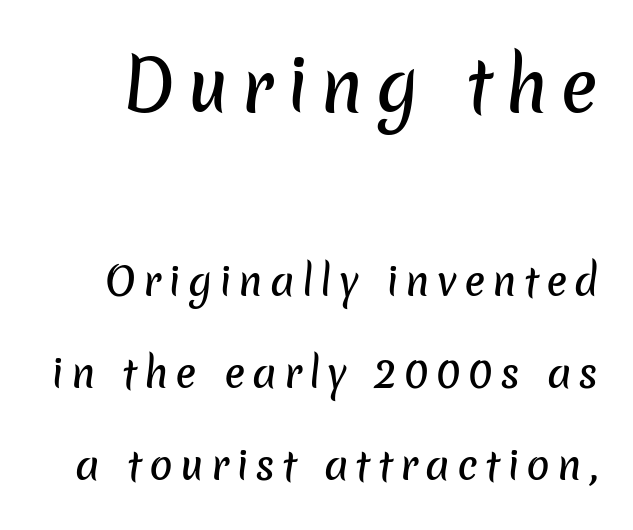
The image shows 69 px sans-serif type; set loose line spacing (2.36x), not underlined; the first (top) block is 1.77x larger; low stroke contrast and a medium x-height.
